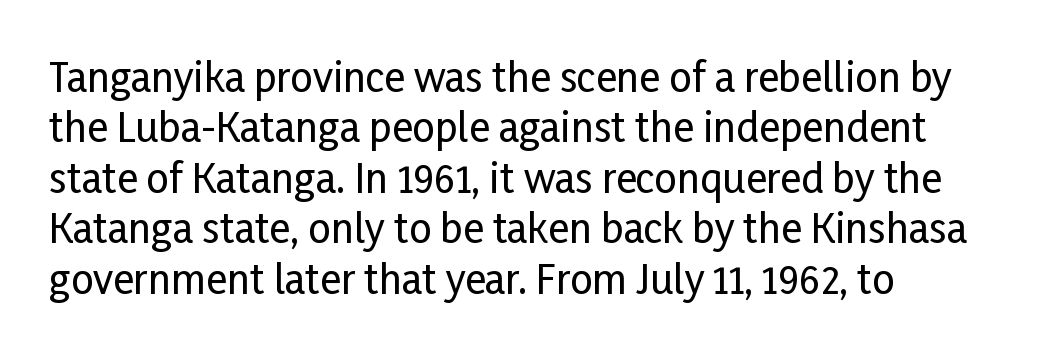
Honestly, there is no underline to notice here at all. The specimen reads as upright at a glance. Letterform terminals end flat and unadorned throughout the passage. Is the letter spacing exaggerated? No — it looks like the ordinary default. Which margin do the lines hug? The left one — the right edge is uneven.
